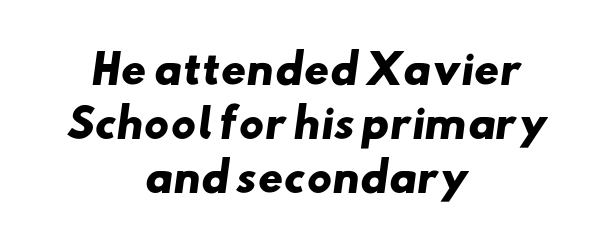
{"serif": "no", "bold": "yes", "weight": "heavy", "width": "wide", "stroke_contrast": "low", "x_height": "small", "monospaced": "no", "underline": "no", "align": "center", "line_spacing": "normal", "line_spacing_ratio": 1.38, "letter_spacing": "normal", "letter_spacing_em": 0.0, "glyph_px": 39}
